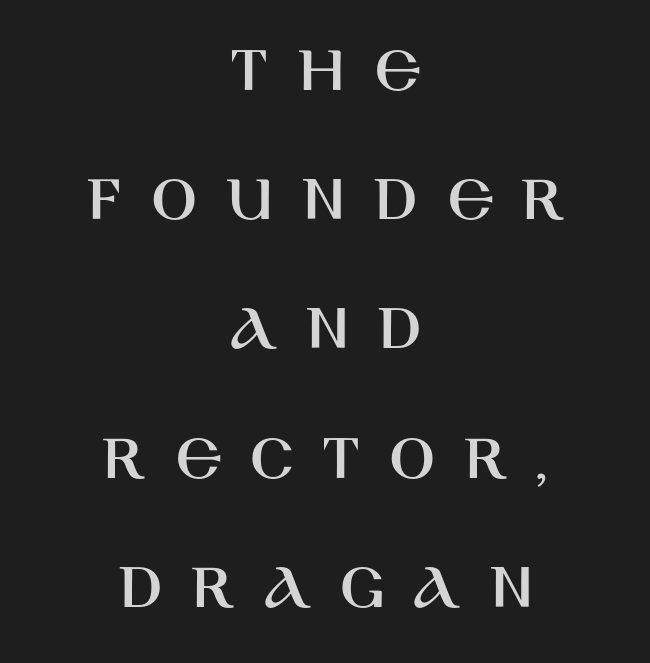
The image shows 68 px sans-serif type, upright; set centered, loose line spacing (1.9x), unusually wide letter spacing (+0.42 em), not underlined; high stroke contrast and a large x-height.
